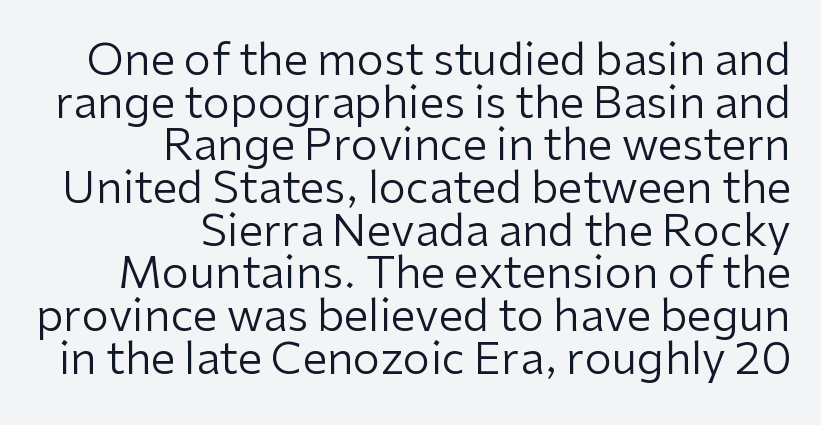
Honestly, the rows look squashed on top of each other. Think of a printed novel: that variable character pitch is what you see here. The strip under each line holds only bare page. Typographically, this falls in the sans-serif category. Nope, not italic — everything's standing straight.
